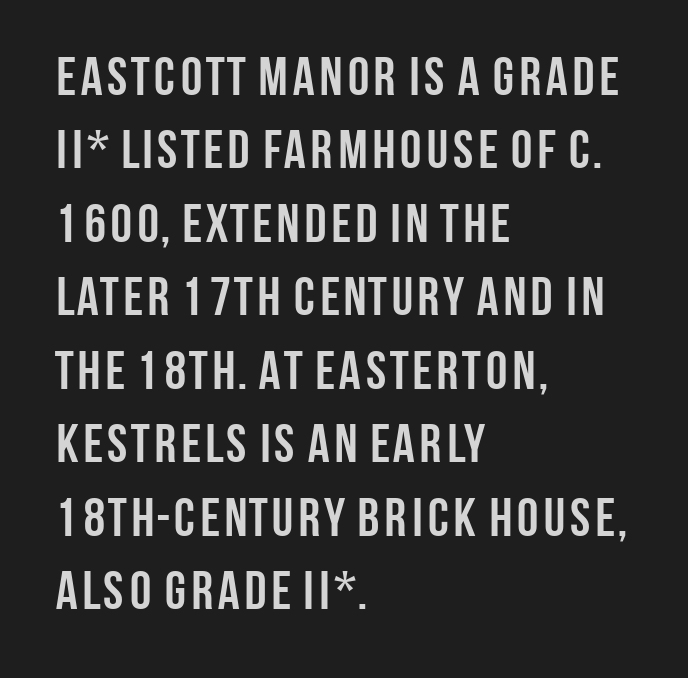
Here the designer chose a conventional face with non-uniform glyph widths. Every letter is thick-stroked: bold, no question. The designer went with a sans here, leaving each stem footless. The leading is moderate, giving the passage an even texture.
